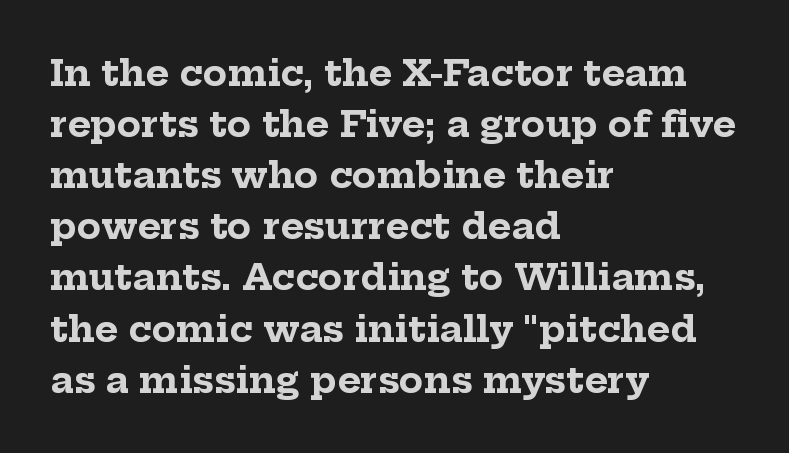
Q: Is the text bold? A: Yes.
Q: Is the text italic (slanted)? A: No, it is upright.
Q: Is the typeface a serif or a sans-serif typeface? A: Serif.
Q: Is the text underlined? A: No.
Q: How is the paragraph aligned? A: Left-aligned.
Q: Is the spacing between letters normal or unusually wide? A: Normal.
Q: Is the spacing between lines tight, normal or loose? A: Normal.
Q: Width (condensed, normal, or wide)? A: Normal.
Q: Stroke contrast? A: Low.
Q: x-height? A: Medium.
Q: Monospaced? A: No.
